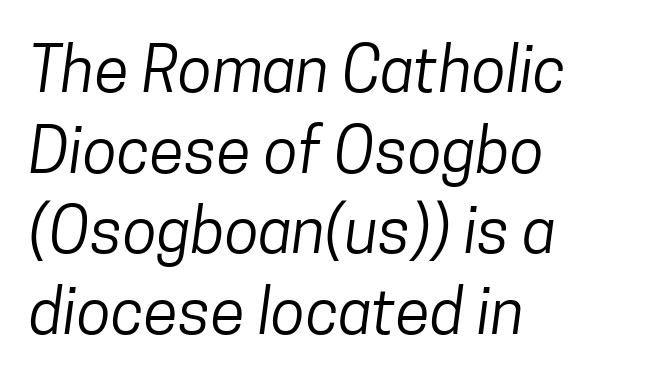
The string is rendered with underlining switched off. A light-to-regular cut is what we see here. Observe the absence of serifs on each vertical stroke in this sample. A classic flush-left, rag-right setting is used for this passage. The lines sit at an ordinary, default distance from one another.
